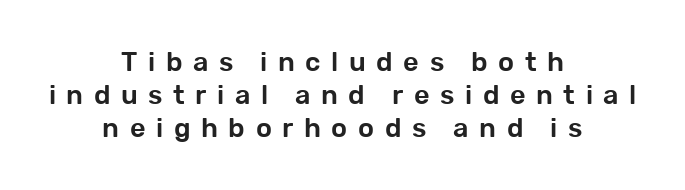
The rendering positions every line midway between the sides. Characters follow at a spacing far wider than the type designer built in. Ordinary non-slanted type is in use. The passage shown is not underscored anywhere.
